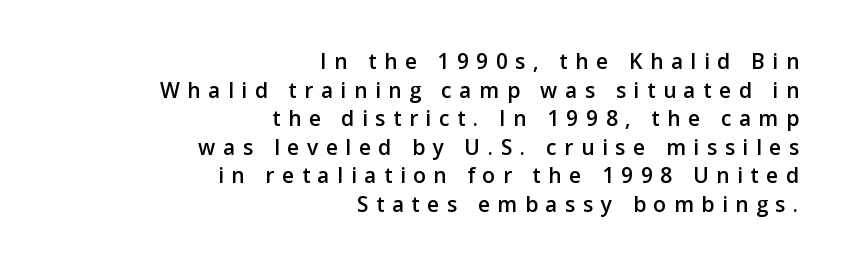
{"italic": "no", "bold": "semi", "underline": "no", "align": "right", "line_spacing": "normal", "line_spacing_ratio": 1.36, "letter_spacing": "wide", "letter_spacing_em": 0.36, "glyph_px": 21}
